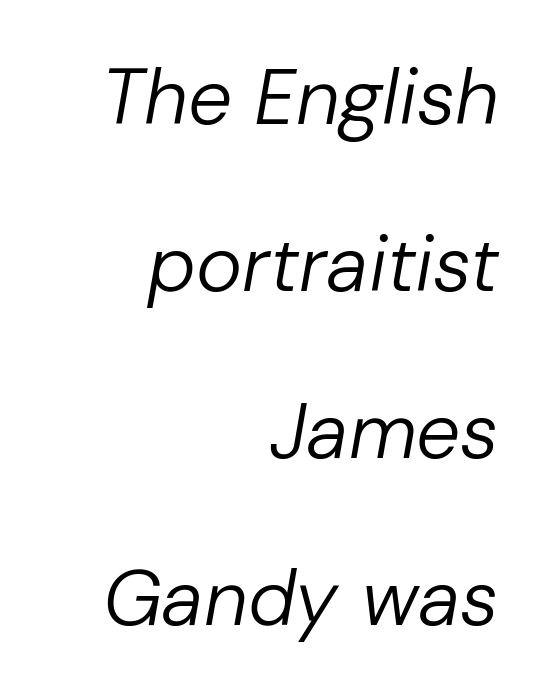
Q: Is the text bold? A: No.
Q: Is the text italic (slanted)? A: Yes, it leans right by about 10 degrees.
Q: Is the text underlined? A: No.
Q: How is the paragraph aligned? A: Right-aligned.
Q: Is the spacing between letters normal or unusually wide? A: Normal.
Q: Is the spacing between lines tight, normal or loose? A: Loose.
Q: Width (condensed, normal, or wide)? A: Normal.
Q: Stroke contrast? A: Low.
Q: x-height? A: Medium.
Q: Monospaced? A: No.
